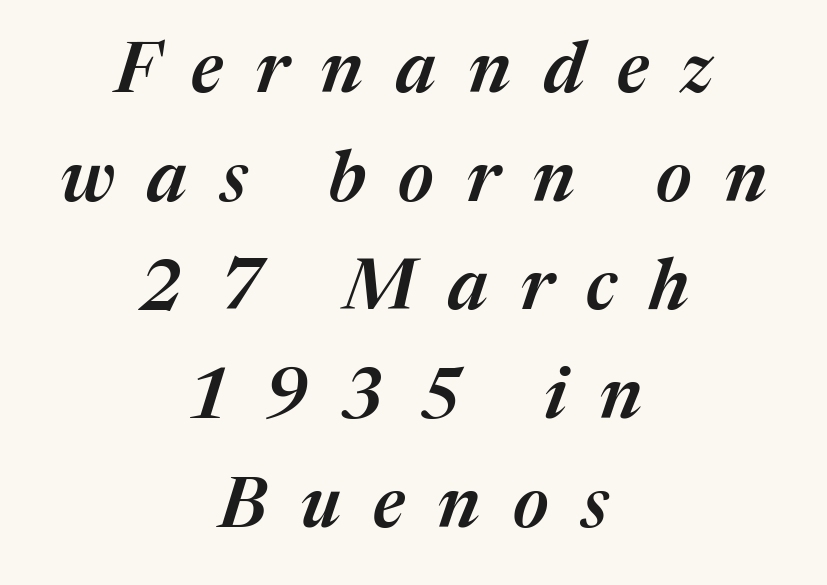
{"italic": "yes", "lean": "right", "slant_degrees": 17, "bold": "semi", "weight": "semibold", "width": "normal", "stroke_contrast": "medium", "x_height": "medium", "monospaced": "no", "underline": "no", "align": "center", "line_spacing": "normal", "line_spacing_ratio": 1.53, "letter_spacing": "wide", "letter_spacing_em": 0.46, "glyph_px": 71}
